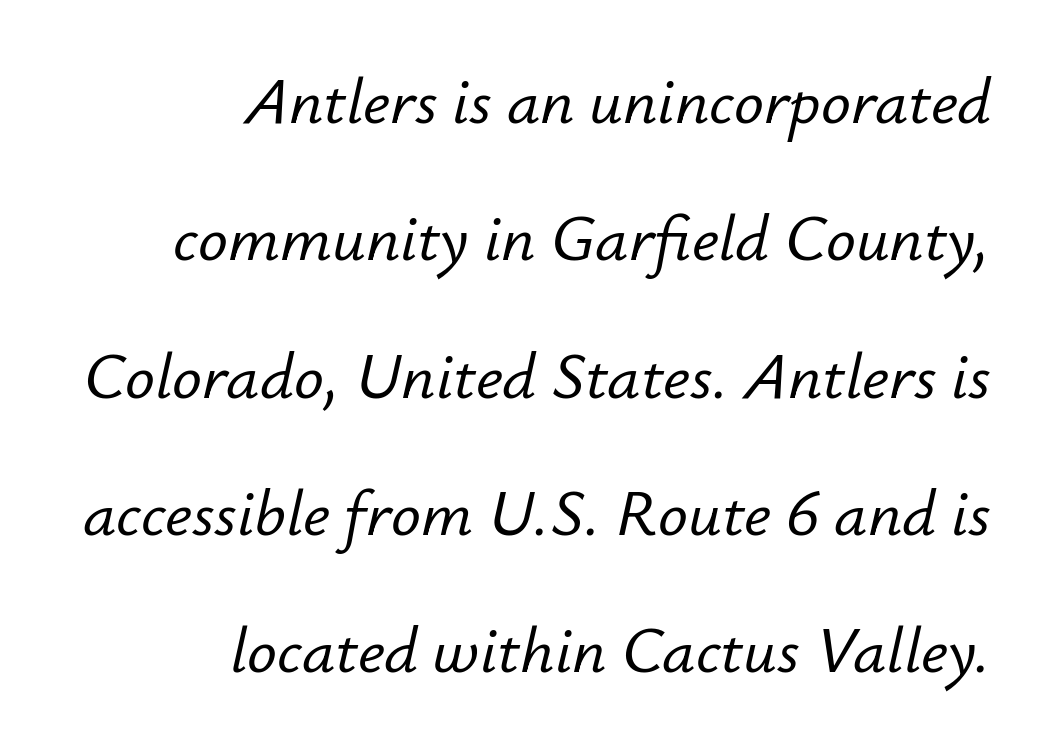
The image shows 66 px text type, italic (leaning right); set right-aligned, loose line spacing (2.08x), normal letter spacing, not underlined; low stroke contrast and a small x-height.
